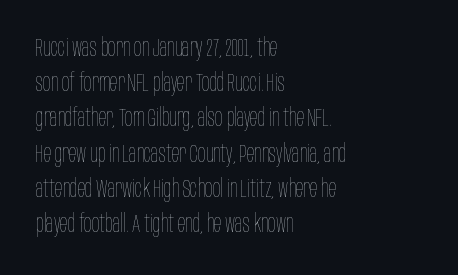
Weight: not bold — regular or lighter. Summary of vertical rhythm: regular, with standard interline spacing. Italic? Not at all — the glyphs are vertical. Words appear dense and cohesive because spacing is normal. Glance below the letters and you will spot only blank space.
